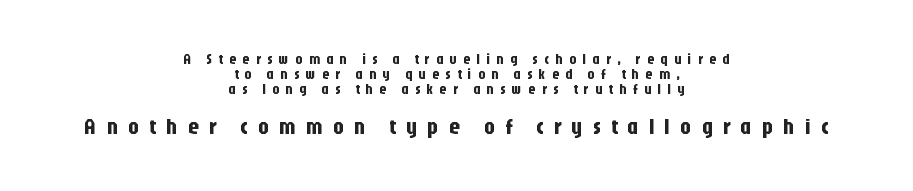
Teacher's note: observe the equal gaps on both sides — that is centered alignment. The letters in the lower block stand taller than those in the block above. Tightly led — the rows are bunched. The space directly below the letters is spotless. Display-style spreading of the glyphs; the letterfit is very open. Italic: no, the glyphs are upright roman.
